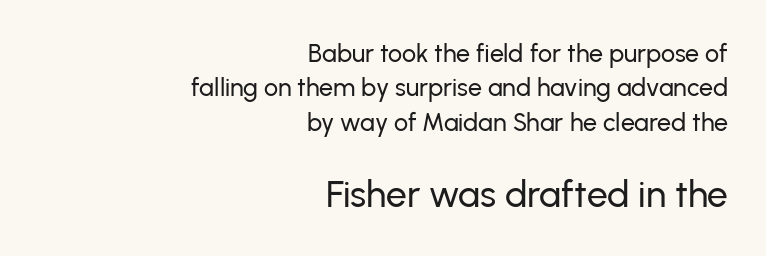
Q: Is the text italic (slanted)? A: No, it is upright.
Q: Is the typeface a serif or a sans-serif typeface? A: Sans-serif.
Q: Is the text underlined? A: No.
Q: How is the paragraph aligned? A: Right-aligned.
Q: Is the spacing between letters normal or unusually wide? A: Normal.
Q: Is the spacing between lines tight, normal or loose? A: Normal.
Q: Which block of text is set in a larger size, the first (top) or the second (bottom)? A: The second (bottom) one.
Q: Width (condensed, normal, or wide)? A: Normal.
Q: Stroke contrast? A: Low.
Q: x-height? A: Medium.
Q: Monospaced? A: No.
